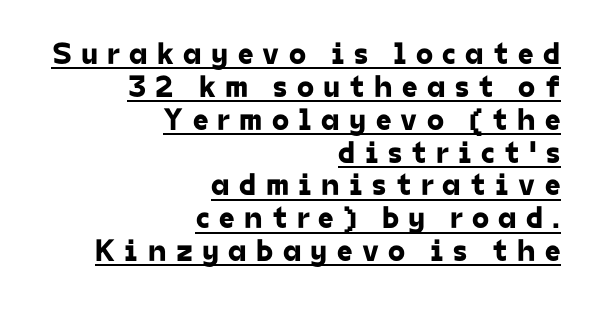
{"serif": "no", "width": "normal", "stroke_contrast": "low", "x_height": "medium", "monospaced": "no", "underline": "yes", "align": "right", "line_spacing": "tight", "line_spacing_ratio": 1.06, "letter_spacing": "wide", "letter_spacing_em": 0.3, "glyph_px": 31}
